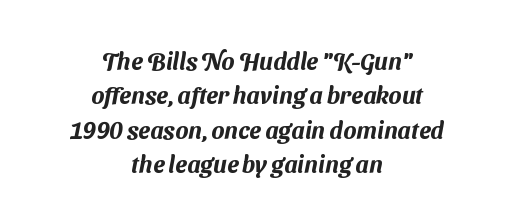
The image shows 24 px text type; set centered, normal line spacing (1.43x), normal letter spacing, not underlined.
